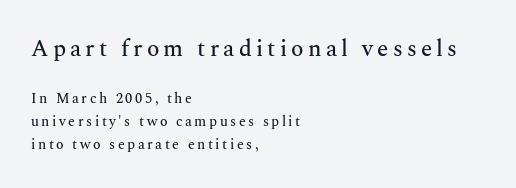
{"italic": "no", "underline": "no", "align": "left", "line_spacing": "normal", "line_spacing_ratio": 1.66, "larger_block": "first", "size_ratio": 1.64, "glyph_px": 23}
